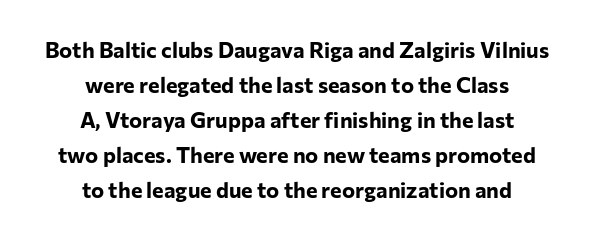
Q: Is the text bold? A: Yes.
Q: Is the text italic (slanted)? A: No, it is upright.
Q: Is the text underlined? A: No.
Q: How is the paragraph aligned? A: Centered.
Q: Is the spacing between letters normal or unusually wide? A: Normal.
Q: Is the spacing between lines tight, normal or loose? A: Normal.
